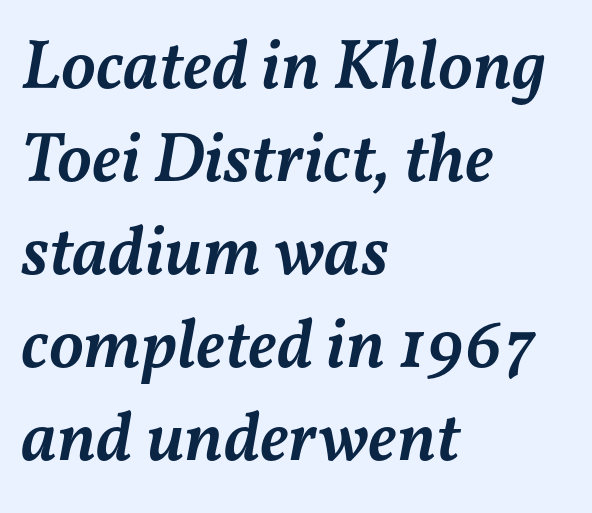
Baseline-to-baseline distance is the conventional proportion of letter height. Do the characters align in a grid? No, the font is proportional. Layout note: lines flush left. Typesetter's note: demi weight, one step under bold. Each row of text sits above clean, open space. No extra tracking has been applied to these lines.
